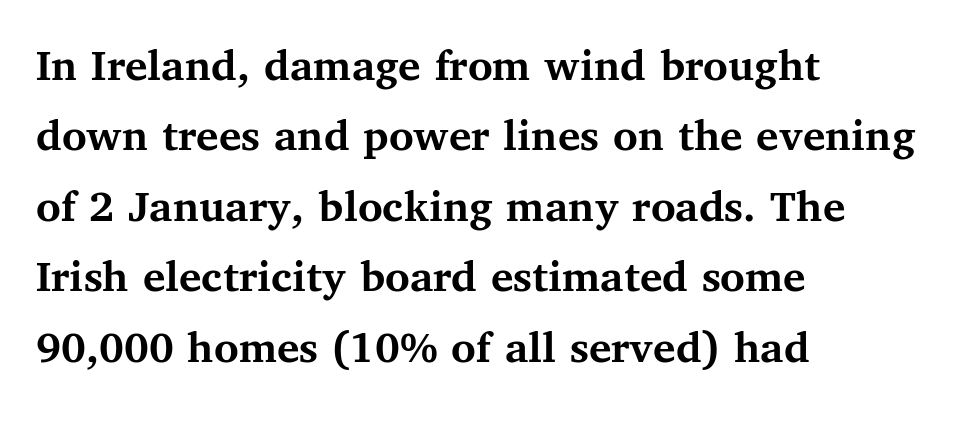
The image shows 47 px semibold serif type, upright; set left-aligned, normal line spacing (1.5x), normal letter spacing, not underlined; medium stroke contrast and a medium x-height.
